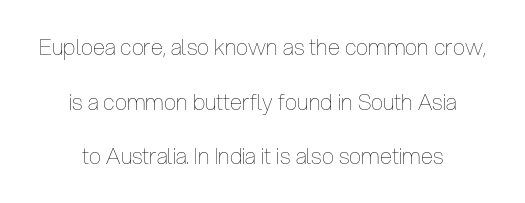
{"italic": "no", "bold": "no", "underline": "no", "align": "center", "line_spacing": "loose", "line_spacing_ratio": 2.48, "letter_spacing": "normal", "letter_spacing_em": 0.0, "glyph_px": 22}
